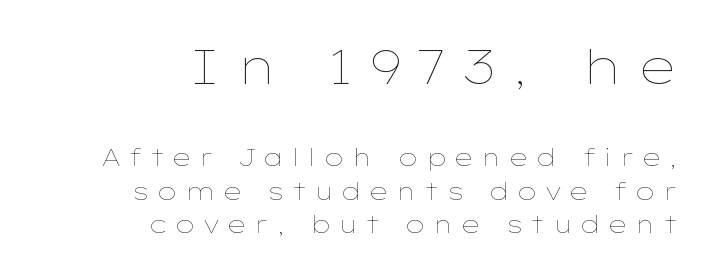
The image shows 49 px thin, wide type, upright; set right-aligned, normal line spacing (1.39x), unusually wide letter spacing (+0.29 em), not underlined; the first (top) block is 2.04x larger; low stroke contrast and a medium x-height.
